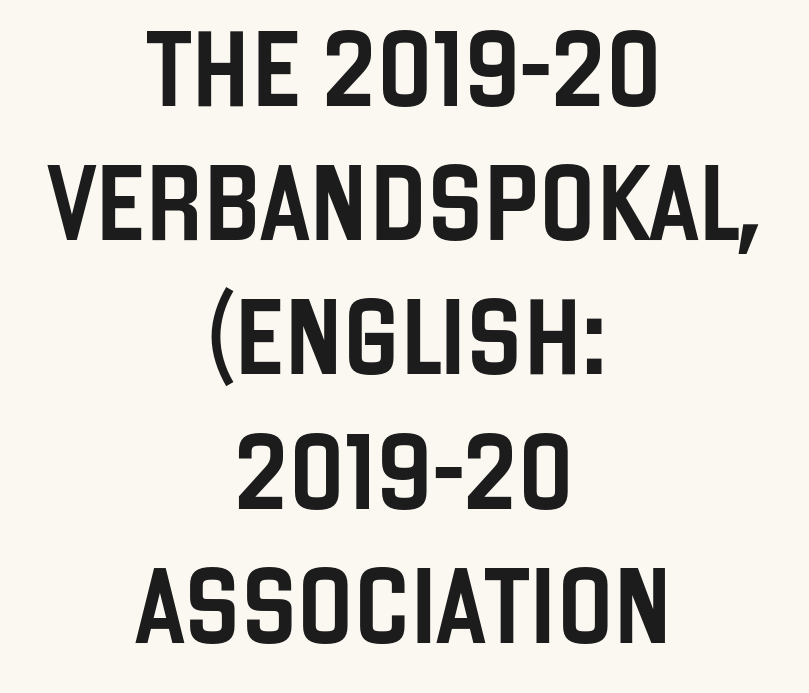
{"serif": "no", "italic": "no", "width": "condensed", "stroke_contrast": "low", "x_height": "large", "monospaced": "no", "underline": "no", "align": "center", "line_spacing_ratio": 1.79, "letter_spacing": "normal", "letter_spacing_em": 0.0, "glyph_px": 75}
